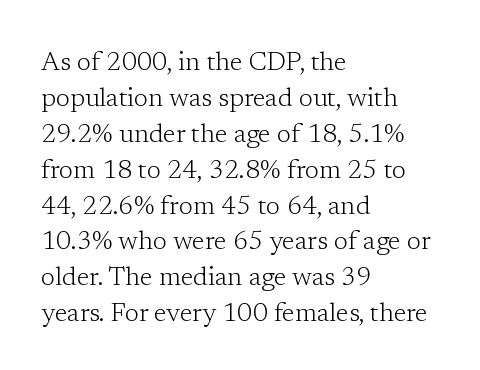
Q: Is the text bold? A: No.
Q: Is the text italic (slanted)? A: No, it is upright.
Q: Is the text underlined? A: No.
Q: How is the paragraph aligned? A: Left-aligned.
Q: Is the spacing between letters normal or unusually wide? A: Normal.
Q: Is the spacing between lines tight, normal or loose? A: Normal.
